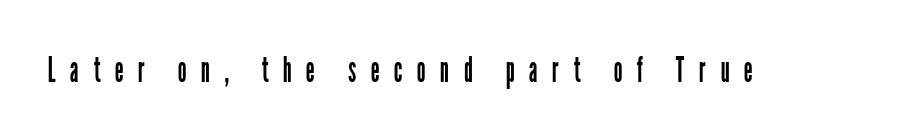
{"serif": "no", "italic": "no", "bold": "no", "weight": "regular", "width": "condensed", "stroke_contrast": "low", "x_height": "medium", "monospaced": "no", "underline": "no", "letter_spacing": "wide", "letter_spacing_em": 0.41, "glyph_px": 35}
